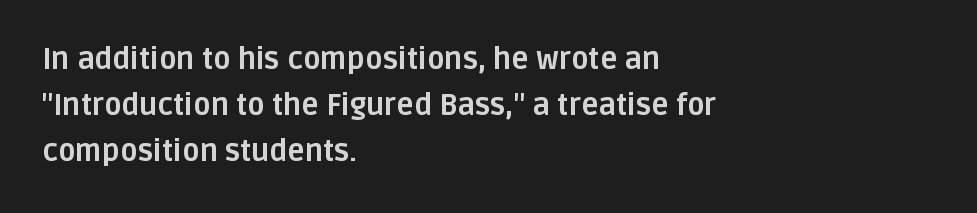
The image shows 29 px bold sans-serif type, upright; set left-aligned, normal line spacing (1.59x), normal letter spacing, not underlined; low stroke contrast and a large x-height.
